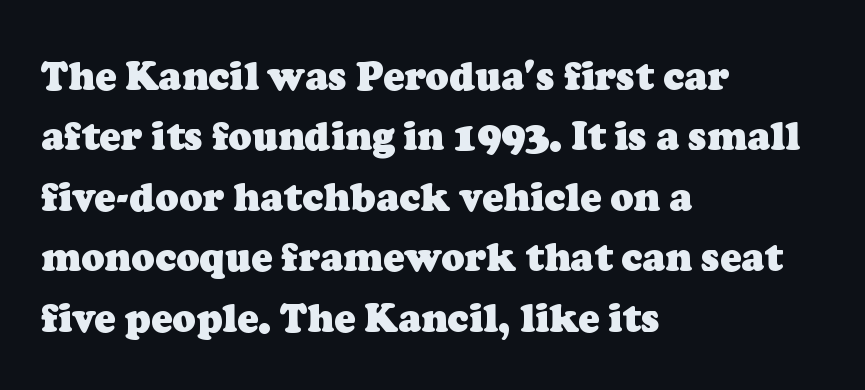
Q: Is the text bold? A: Yes.
Q: Is the typeface a serif or a sans-serif typeface? A: Serif.
Q: Is the text underlined? A: No.
Q: How is the paragraph aligned? A: Left-aligned.
Q: Is the spacing between letters normal or unusually wide? A: Normal.
Q: Is the spacing between lines tight, normal or loose? A: Normal.
Q: Width (condensed, normal, or wide)? A: Normal.
Q: Stroke contrast? A: Low.
Q: x-height? A: Medium.
Q: Monospaced? A: No.
